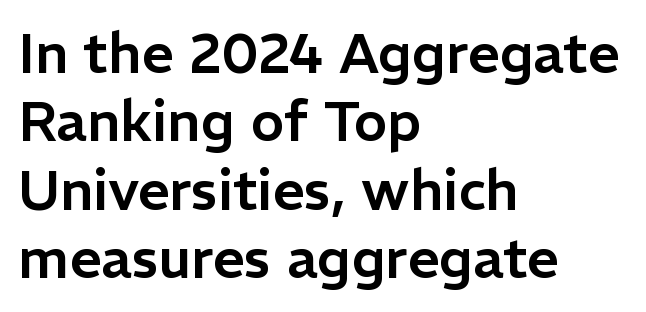
You can tell from the bare stems that sans-serif type was used. The rendering uses natural spacing where letterforms have individual widths. Every character sits straight up, as roman type does. Nobody drew a line under any word here.
